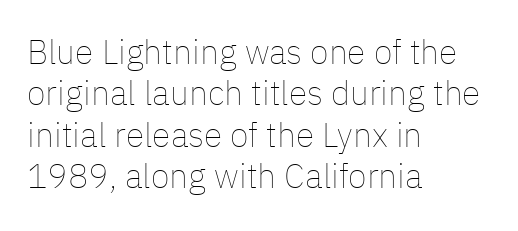
The image shows 34 px thin type, upright; set left-aligned, line spacing 1.22x, normal letter spacing, not underlined; low stroke contrast and a medium x-height.
